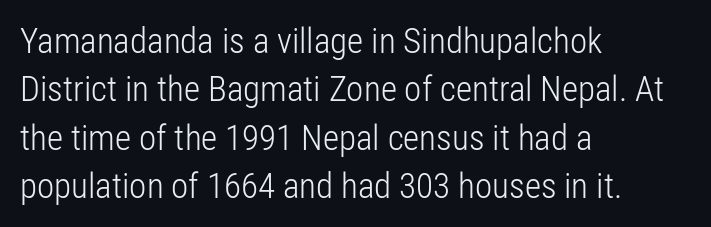
The image shows 35 px light, condensed sans-serif type, upright; set left-aligned, normal line spacing (1.38x), normal letter spacing, not underlined; low stroke contrast and a medium x-height.
